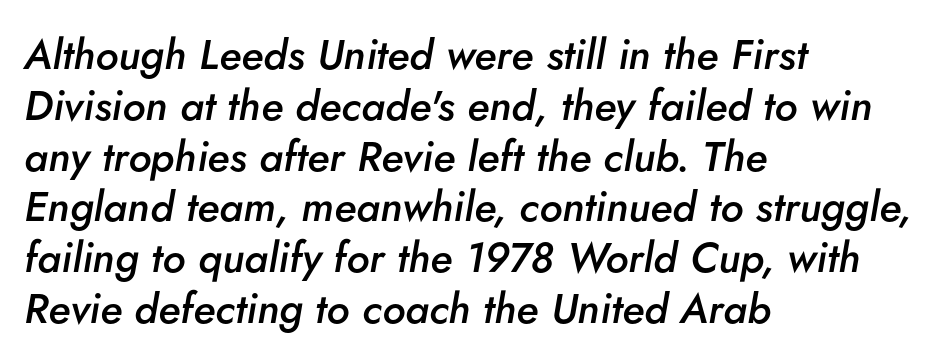
Q: Is the text bold? A: Semi-bold.
Q: Is the text italic (slanted)? A: Yes, it leans right by about 5 degrees.
Q: Is the text underlined? A: No.
Q: How is the paragraph aligned? A: Left-aligned.
Q: Is the spacing between letters normal or unusually wide? A: Normal.
Q: Width (condensed, normal, or wide)? A: Normal.
Q: Stroke contrast? A: Low.
Q: x-height? A: Small.
Q: Monospaced? A: No.
